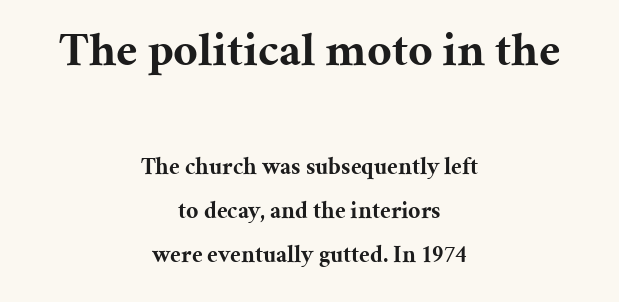
The image shows 48 px bold serif type, upright; set centered, line spacing 1.83x, normal letter spacing, not underlined; the first (top) block is 2.0x larger; medium stroke contrast and a medium x-height.
